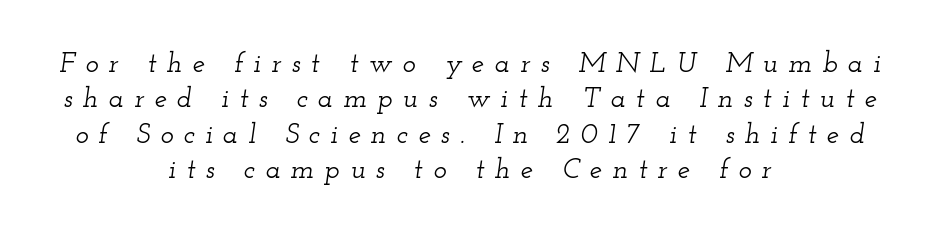
{"serif": "yes", "italic": "yes", "lean": "right", "slant_degrees": 12, "width": "wide", "stroke_contrast": "low", "x_height": "small", "monospaced": "no", "underline": "no", "align": "center", "line_spacing": "normal", "line_spacing_ratio": 1.26, "letter_spacing": "wide", "letter_spacing_em": 0.37, "glyph_px": 28}
